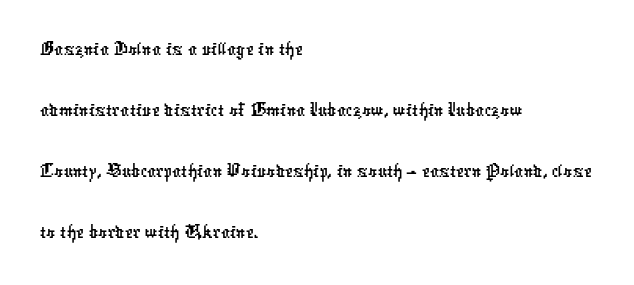
Q: Is the typeface a serif or a sans-serif typeface? A: Sans-serif.
Q: Is the text underlined? A: No.
Q: How is the paragraph aligned? A: Left-aligned.
Q: Is the spacing between letters normal or unusually wide? A: Normal.
Q: Is the spacing between lines tight, normal or loose? A: Normal.
Q: Width (condensed, normal, or wide)? A: Condensed.
Q: Stroke contrast? A: Low.
Q: x-height? A: Medium.
Q: Monospaced? A: No.
